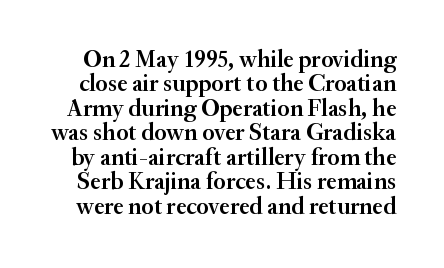
{"italic": "no", "bold": "semi", "underline": "no", "line_spacing": "tight", "line_spacing_ratio": 1.02, "letter_spacing": "normal", "letter_spacing_em": 0.0, "glyph_px": 24}
